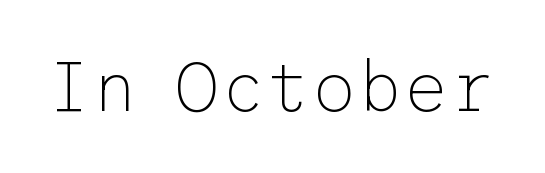
The type sits square on the baseline with zero lean. Serif or sans? Sans — the stroke terminals are bare. A light-to-regular cut is what we see here. Spacing between characters is what you'd get straight out of the box. This rendering features lettering with no underline.
